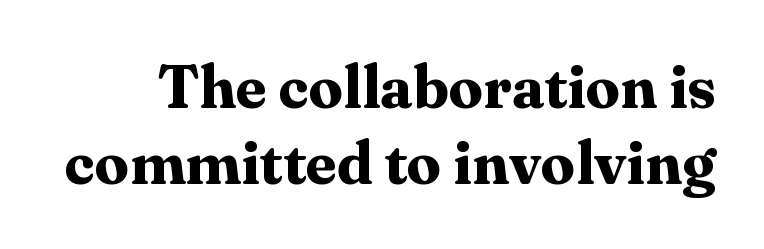
{"serif": "yes", "italic": "no", "bold": "yes", "weight": "bold", "width": "normal", "stroke_contrast": "medium", "x_height": "medium", "monospaced": "no", "underline": "no", "line_spacing": "normal", "line_spacing_ratio": 1.25, "letter_spacing": "normal", "letter_spacing_em": 0.0, "glyph_px": 61}
